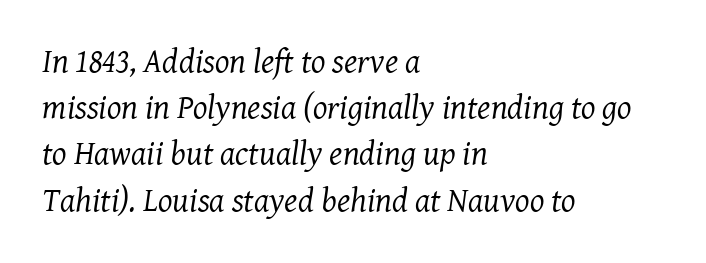
The image shows 34 px regular-weight serif type, italic (leaning right); set left-aligned, normal line spacing (1.36x), normal letter spacing, not underlined; medium stroke contrast and a medium x-height.
